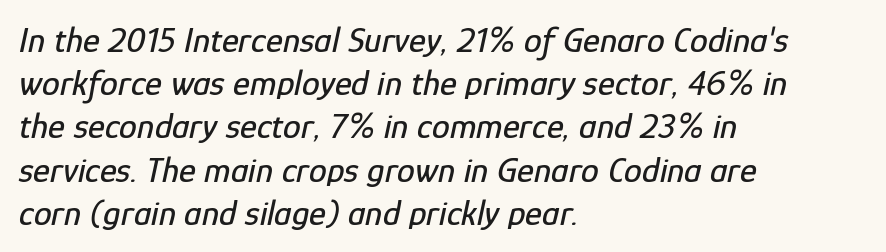
{"italic": "yes", "lean": "right", "slant_degrees": 12, "width": "condensed", "stroke_contrast": "low", "x_height": "medium", "monospaced": "no", "underline": "no", "align": "left", "line_spacing_ratio": 1.2, "letter_spacing": "normal", "letter_spacing_em": 0.0, "glyph_px": 36}
